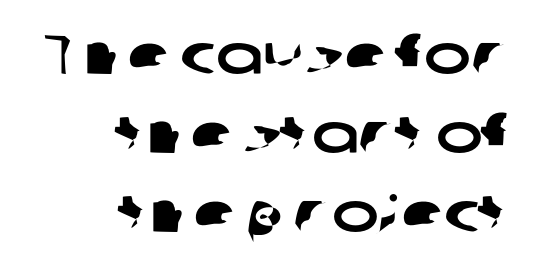
The image shows 56 px wide sans-serif type; set right-aligned, normal line spacing (1.41x), normal letter spacing, not underlined; low stroke contrast and a medium x-height.
